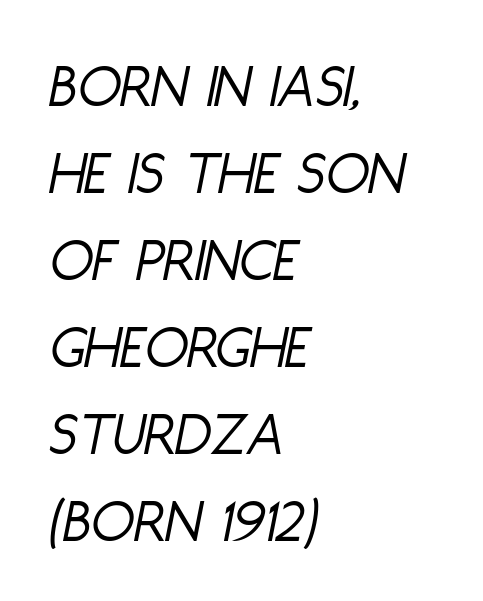
{"italic": "yes", "lean": "right", "slant_degrees": 11, "bold": "no", "weight": "light", "width": "condensed", "stroke_contrast": "low", "x_height": "large", "monospaced": "no", "underline": "no", "align": "left", "line_spacing": "normal", "line_spacing_ratio": 1.38, "letter_spacing": "normal", "letter_spacing_em": 0.0, "glyph_px": 63}
